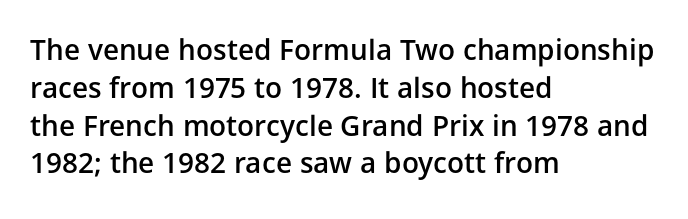
{"serif": "no", "italic": "no", "bold": "semi", "weight": "semibold", "width": "normal", "stroke_contrast": "low", "x_height": "medium", "monospaced": "no", "underline": "no", "align": "left", "line_spacing": "normal", "line_spacing_ratio": 1.35, "letter_spacing": "normal", "letter_spacing_em": 0.0, "glyph_px": 28}
